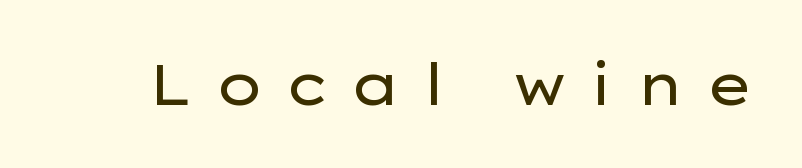
The image shows 57 px regular-weight, wide sans-serif type, upright; set unusually wide letter spacing (+0.36 em), not underlined; low stroke contrast and a medium x-height.
